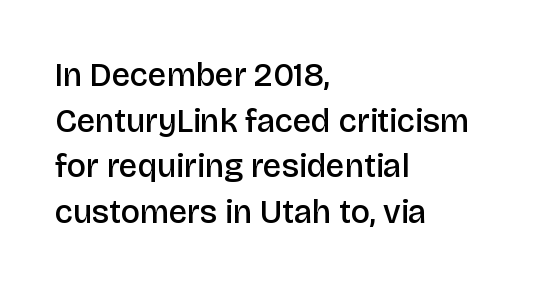
{"serif": "no", "italic": "no", "bold": "semi", "weight": "semibold", "width": "normal", "stroke_contrast": "low", "x_height": "large", "monospaced": "no", "underline": "no", "align": "left", "line_spacing": "normal", "line_spacing_ratio": 1.38, "letter_spacing": "normal", "letter_spacing_em": 0.0, "glyph_px": 33}
